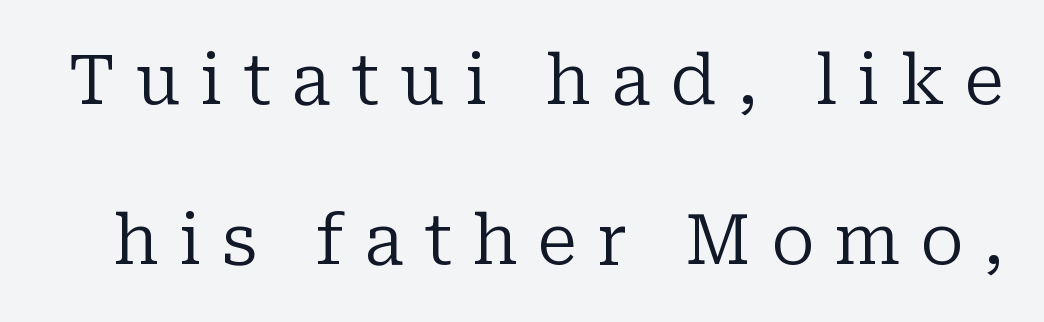
{"serif": "yes", "italic": "no", "bold": "no", "weight": "regular", "width": "normal", "stroke_contrast": "low", "x_height": "medium", "monospaced": "no", "underline": "no", "line_spacing": "loose", "line_spacing_ratio": 2.32, "letter_spacing": "wide", "letter_spacing_em": 0.29, "glyph_px": 69}
